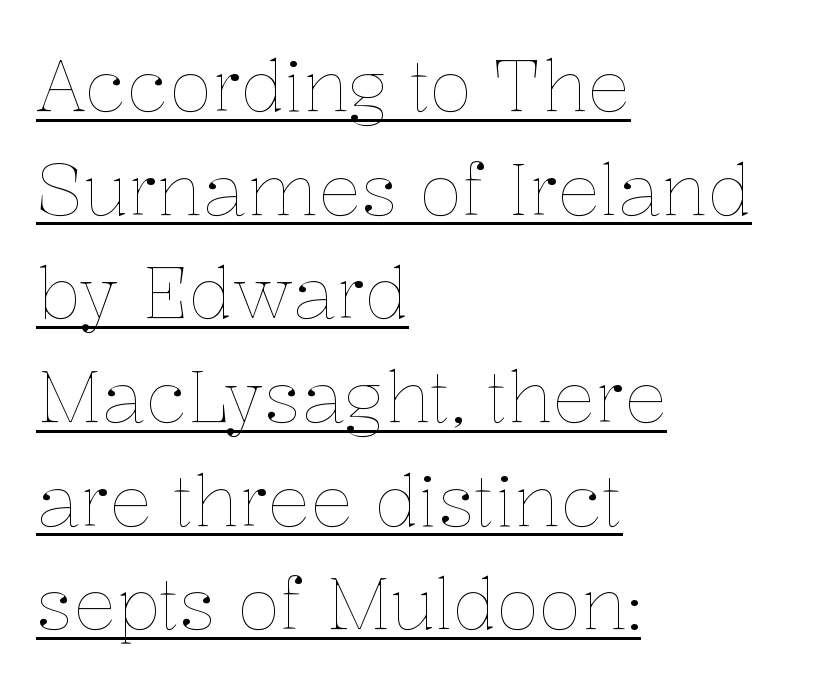
The face used here appears with an underline applied. The typesetting does not lean heavy: it is not bold. The lettering stays uniformly vertical, giving the passage a roman look. Glyph-to-glyph distance matches everyday printed text. These lines are set flush left with a ragged right edge.
